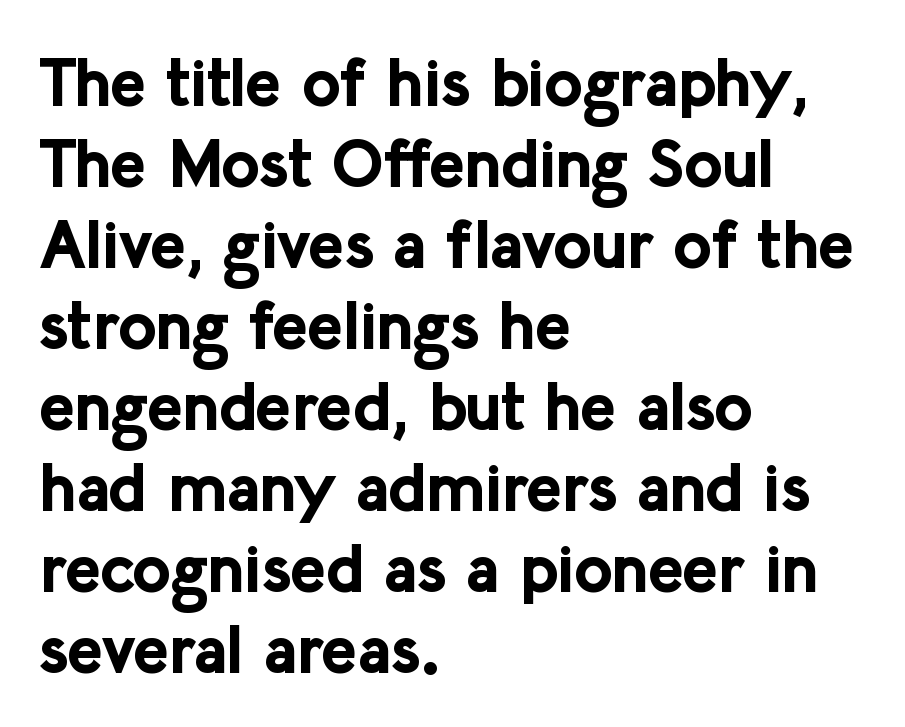
Q: Is the text bold? A: Yes.
Q: Is the text italic (slanted)? A: No, it is upright.
Q: Is the typeface a serif or a sans-serif typeface? A: Sans-serif.
Q: Is the text underlined? A: No.
Q: How is the paragraph aligned? A: Left-aligned.
Q: Is the spacing between letters normal or unusually wide? A: Normal.
Q: Width (condensed, normal, or wide)? A: Normal.
Q: Stroke contrast? A: Low.
Q: x-height? A: Medium.
Q: Monospaced? A: No.
